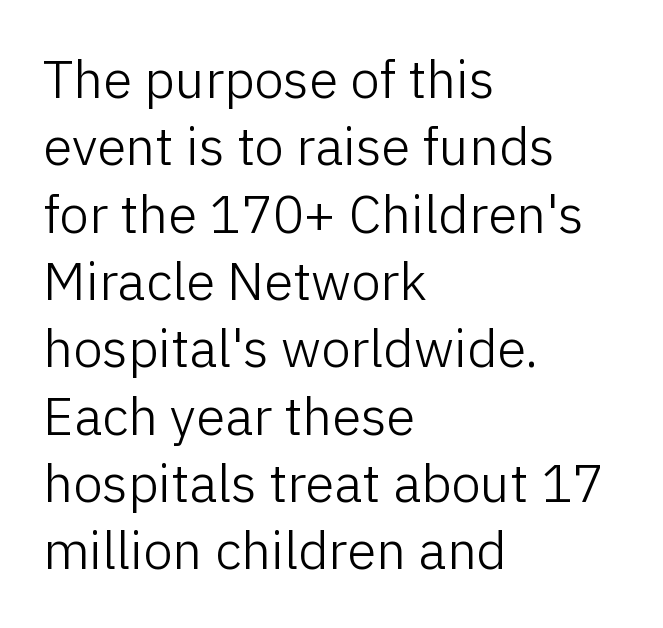
In terms of letterform style, serifs are entirely absent. Bare-footed words on every line. Here the designer chose a conventional face with non-uniform glyph widths. The typesetter chose a ragged-right arrangement here. Summary of vertical rhythm: regular, with standard interline spacing. Posture: straight, roman, zero tilt.
